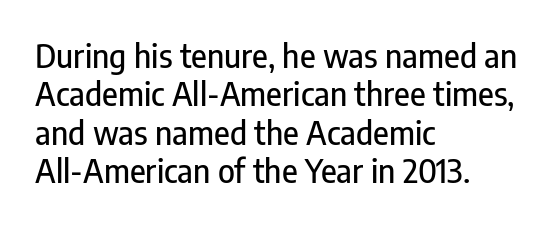
Q: Is the text italic (slanted)? A: No, it is upright.
Q: Is the typeface a serif or a sans-serif typeface? A: Sans-serif.
Q: Is the text underlined? A: No.
Q: How is the paragraph aligned? A: Left-aligned.
Q: Is the spacing between letters normal or unusually wide? A: Normal.
Q: Width (condensed, normal, or wide)? A: Condensed.
Q: Stroke contrast? A: Low.
Q: x-height? A: Medium.
Q: Monospaced? A: No.
